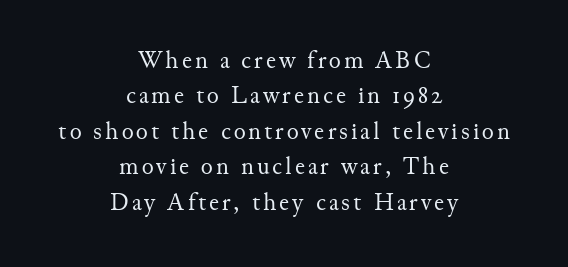
{"italic": "no", "bold": "no", "underline": "no", "align": "center", "line_spacing": "normal", "line_spacing_ratio": 1.42, "glyph_px": 25}
